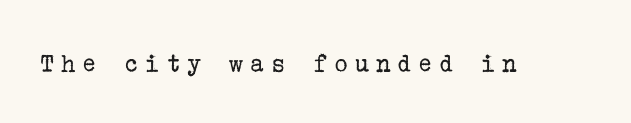
{"italic": "no", "bold": "no", "underline": "no", "letter_spacing": "wide", "letter_spacing_em": 0.24, "glyph_px": 27}
